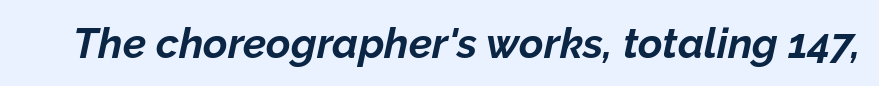
Look at the tracking — it's just the regular setting, nothing added. You could not count columns in this text — the font is proportionally spaced. The strokes are fattened all the way to bold. Characters are canted at an angle relative to the baseline's perpendicular. The glyphs are unaccompanied by any horizontal stroke below them.
